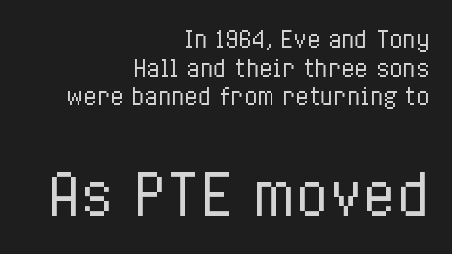
The image shows 55 px regular-weight, condensed type, upright; set right-aligned, normal line spacing (1.3x), normal letter spacing, not underlined; the second (bottom) block is 2.5x larger; low stroke contrast and a medium x-height.
